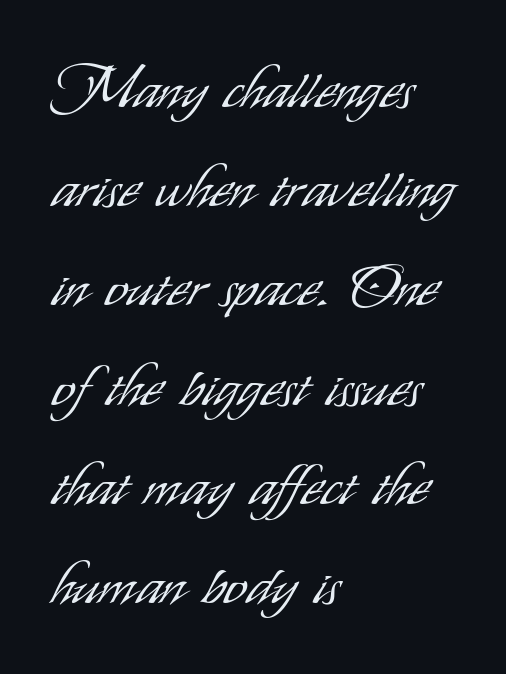
The face used here is rendered with its standard letterfit. The letters look calm and open, with moderate or lighter stems. A typesetter would call this proportional, since set widths differ per character. Where is the straight margin? On the left.
